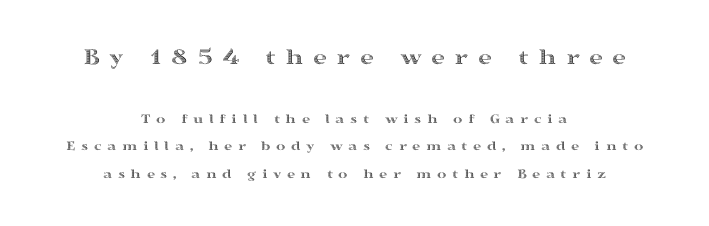
Q: Is the text italic (slanted)? A: No, it is upright.
Q: Is the text underlined? A: No.
Q: How is the paragraph aligned? A: Centered.
Q: Is the spacing between letters normal or unusually wide? A: Unusually wide.
Q: Is the spacing between lines tight, normal or loose? A: Loose.
Q: Which block of text is set in a larger size, the first (top) or the second (bottom)? A: The first (top) one.
